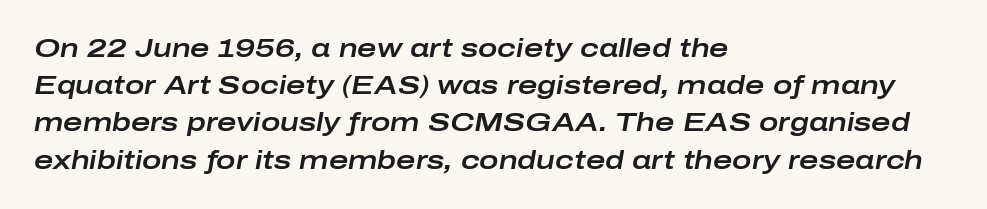
{"italic": "yes", "lean": "right", "slant_degrees": 10, "underline": "no", "align": "left", "line_spacing": "normal", "line_spacing_ratio": 1.43, "letter_spacing": "normal", "letter_spacing_em": 0.0, "glyph_px": 26}
